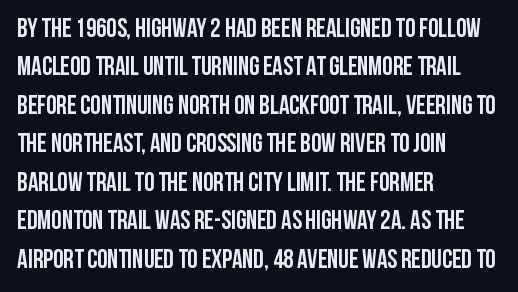
The image shows 26 px bold type, upright; set left-aligned, normal line spacing (1.48x), normal letter spacing, not underlined.
